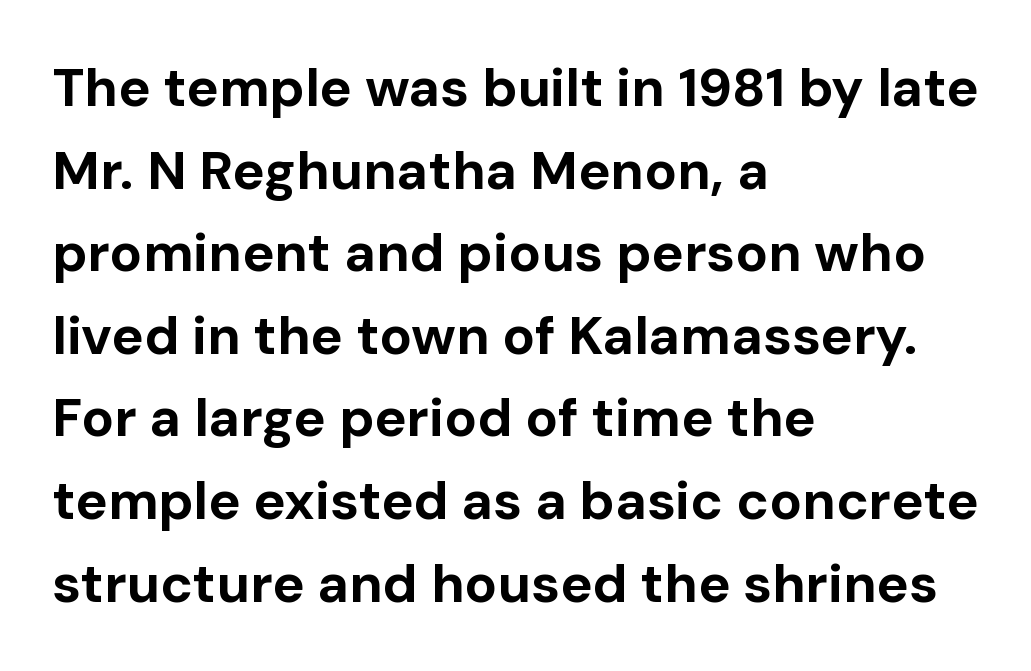
The image shows 54 px bold sans-serif type, upright; set left-aligned, normal line spacing (1.53x), normal letter spacing, not underlined; low stroke contrast and a medium x-height.
